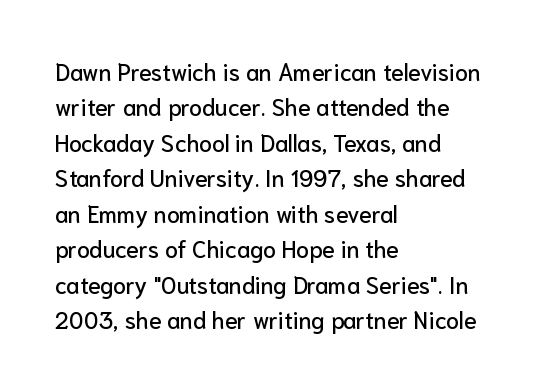
Q: Is the text italic (slanted)? A: No, it is upright.
Q: Is the text underlined? A: No.
Q: How is the paragraph aligned? A: Left-aligned.
Q: Is the spacing between letters normal or unusually wide? A: Normal.
Q: Is the spacing between lines tight, normal or loose? A: Normal.
